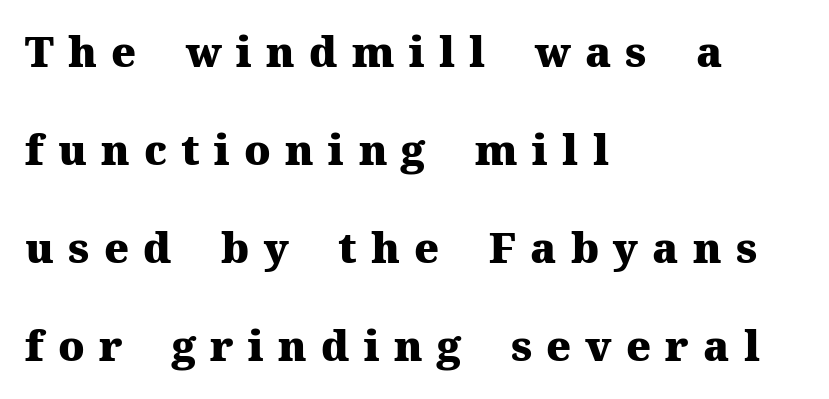
Q: Is the text bold? A: Yes.
Q: Is the text italic (slanted)? A: No, it is upright.
Q: Is the typeface a serif or a sans-serif typeface? A: Serif.
Q: Is the text underlined? A: No.
Q: How is the paragraph aligned? A: Left-aligned.
Q: Is the spacing between letters normal or unusually wide? A: Unusually wide.
Q: Is the spacing between lines tight, normal or loose? A: Loose.
Q: Width (condensed, normal, or wide)? A: Normal.
Q: Stroke contrast? A: Medium.
Q: x-height? A: Medium.
Q: Monospaced? A: No.
